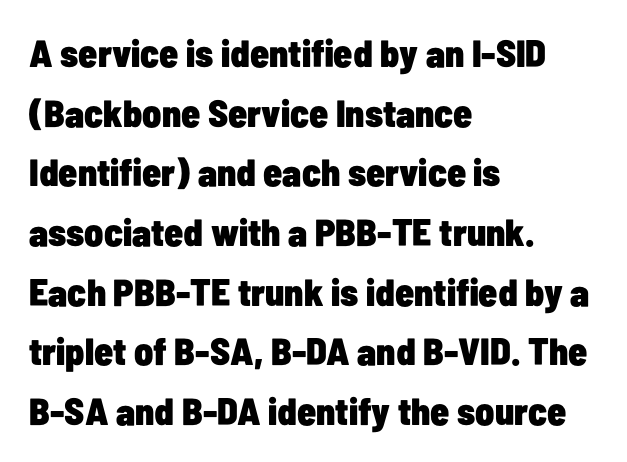
The words here are not underlined. Students, note that the glyphs here touch the page at normal intervals. Casual observation: everything's shoved over to the left. Every character sits straight up, as roman type does.
